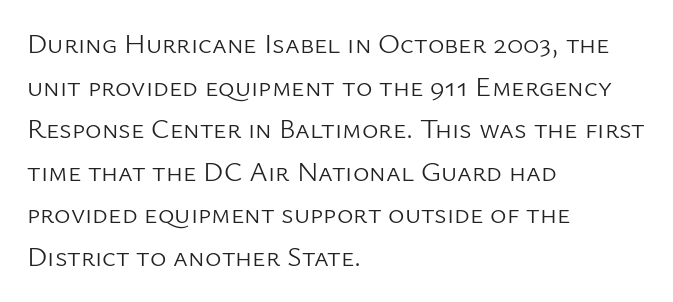
{"serif": "no", "italic": "no", "bold": "no", "weight": "light", "width": "normal", "stroke_contrast": "low", "x_height": "medium", "monospaced": "no", "underline": "no", "align": "left", "line_spacing": "normal", "line_spacing_ratio": 1.52, "letter_spacing": "normal", "letter_spacing_em": 0.0, "glyph_px": 28}
